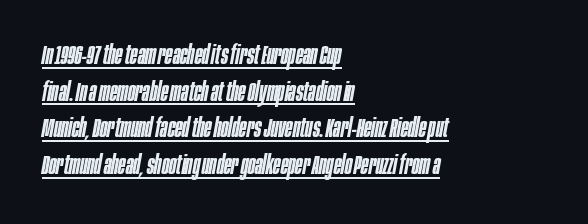
{"italic": "yes", "lean": "right", "slant_degrees": 10, "bold": "semi", "underline": "yes", "align": "left", "line_spacing": "normal", "line_spacing_ratio": 1.36, "letter_spacing": "normal", "letter_spacing_em": 0.0, "glyph_px": 27}
